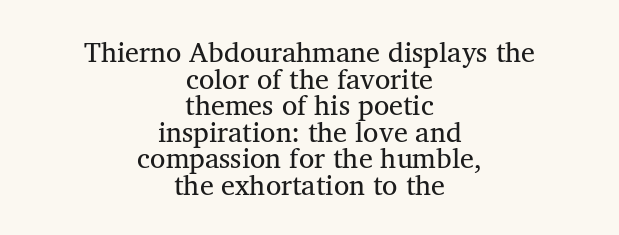
{"serif": "yes", "italic": "no", "bold": "no", "weight": "regular", "width": "normal", "stroke_contrast": "medium", "x_height": "medium", "monospaced": "no", "underline": "no", "align": "center", "line_spacing": "tight", "line_spacing_ratio": 0.95, "letter_spacing": "normal", "letter_spacing_em": 0.0, "glyph_px": 28}
